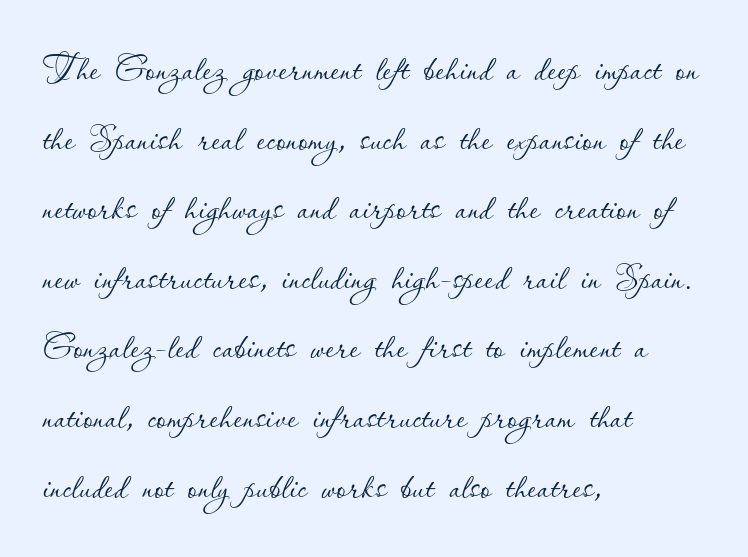
There is no visible air inserted between adjacent glyphs. Each letter keeps its own natural width here, so spacing adapts to shape. Nothing heavy about these letters — not bold at all. All the whitespace from short lines collects on the right.
